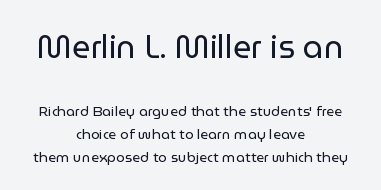
The image shows 32 px regular-weight sans-serif type, upright; set centered, normal line spacing (1.64x), normal letter spacing, not underlined; the first (top) block is 2.29x larger; low stroke contrast and a medium x-height.
